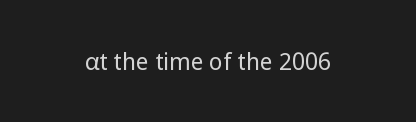
The type is set solid horizontally, with unmodified tracking. Words float on clear page, feet unadorned. A quiet, ordinary-to-light weight characterises the typeface. The type sits square on the baseline with zero lean.
